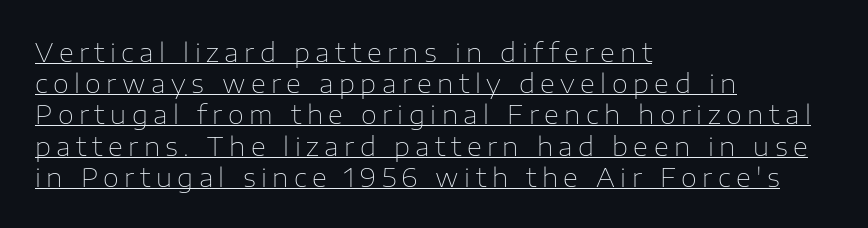
{"italic": "no", "bold": "no", "underline": "yes", "align": "left", "line_spacing_ratio": 1.2, "letter_spacing": "wide", "letter_spacing_em": 0.21, "glyph_px": 26}
